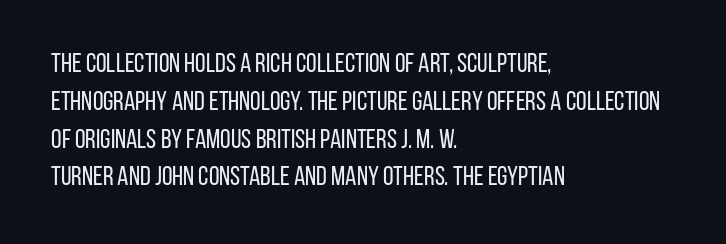
Q: Is the text bold? A: No.
Q: Is the text italic (slanted)? A: No, it is upright.
Q: Is the text underlined? A: No.
Q: How is the paragraph aligned? A: Left-aligned.
Q: Is the spacing between letters normal or unusually wide? A: Normal.
Q: Is the spacing between lines tight, normal or loose? A: Normal.
